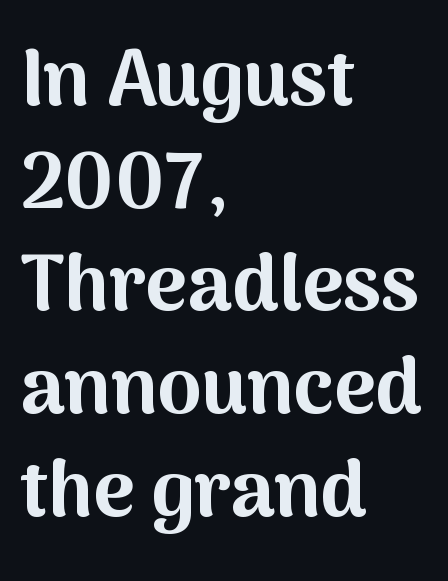
{"serif": "no", "italic": "no", "bold": "yes", "weight": "bold", "width": "normal", "stroke_contrast": "medium", "x_height": "medium", "monospaced": "no", "underline": "no", "align": "left", "line_spacing": "normal", "line_spacing_ratio": 1.3, "letter_spacing": "normal", "letter_spacing_em": 0.0, "glyph_px": 79}
